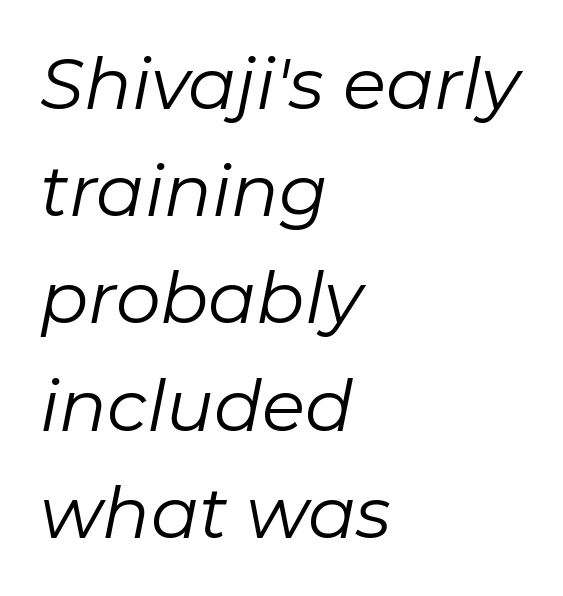
Q: Is the text bold? A: No.
Q: Is the text italic (slanted)? A: Yes, it leans right by about 11 degrees.
Q: Is the text underlined? A: No.
Q: How is the paragraph aligned? A: Left-aligned.
Q: Is the spacing between letters normal or unusually wide? A: Normal.
Q: Is the spacing between lines tight, normal or loose? A: Normal.
Q: Width (condensed, normal, or wide)? A: Normal.
Q: Stroke contrast? A: Low.
Q: x-height? A: Medium.
Q: Monospaced? A: No.
